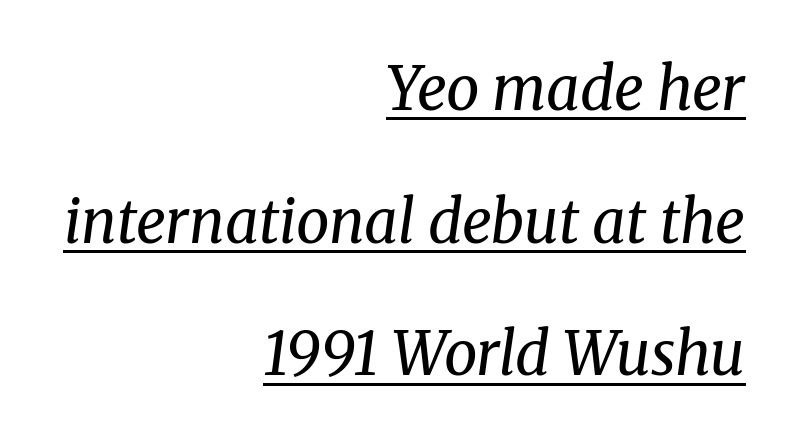
{"serif": "yes", "italic": "yes", "lean": "right", "slant_degrees": 8, "bold": "no", "weight": "regular", "width": "normal", "stroke_contrast": "medium", "x_height": "medium", "monospaced": "no", "underline": "yes", "align": "right", "line_spacing": "loose", "line_spacing_ratio": 2.25, "letter_spacing": "normal", "letter_spacing_em": 0.0, "glyph_px": 59}
